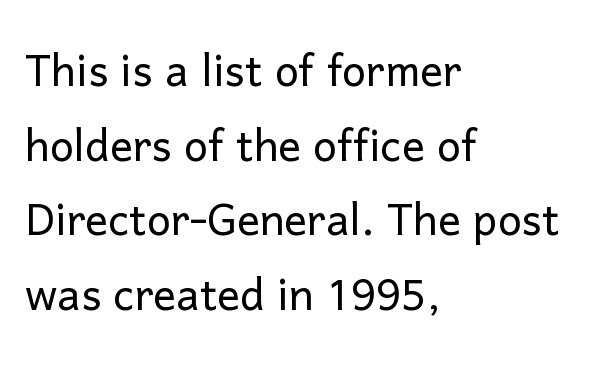
{"serif": "no", "italic": "no", "bold": "no", "weight": "light", "width": "normal", "stroke_contrast": "low", "x_height": "medium", "monospaced": "no", "underline": "no", "align": "left", "line_spacing": "normal", "line_spacing_ratio": 1.31, "letter_spacing": "normal", "letter_spacing_em": 0.0, "glyph_px": 57}
